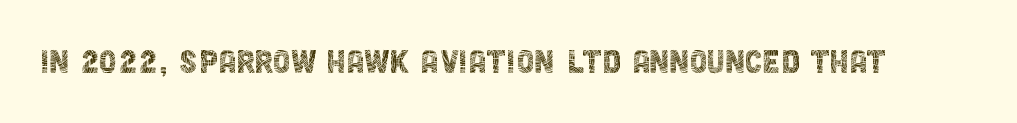
{"serif": "no", "italic": "no", "bold": "no", "weight": "thin", "width": "condensed", "x_height": "large", "monospaced": "no", "underline": "no", "letter_spacing": "normal", "letter_spacing_em": 0.0, "glyph_px": 40}
